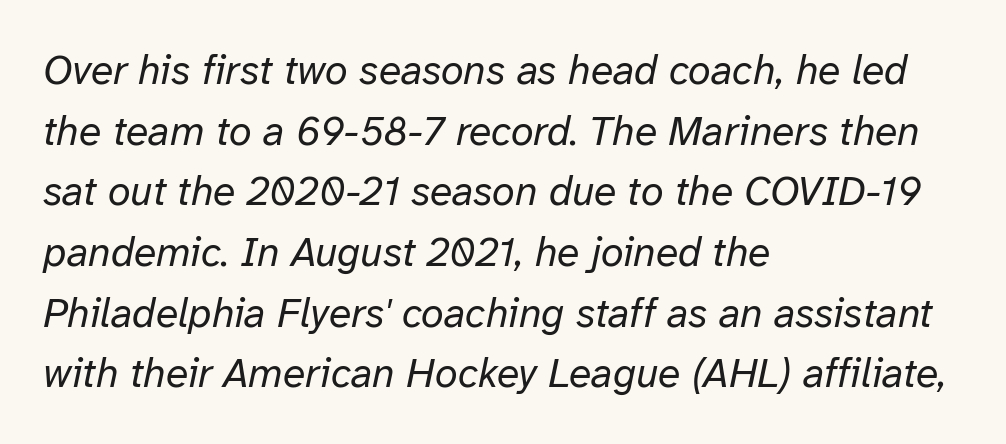
Here the designer chose a conventional face with non-uniform glyph widths. The block of text has a typical density, with ordinary space between rows. Between one letter and the next there's only the usual sliver of space. Leftover space on each line is placed entirely after the last word. Letters rest on an invisible, unmarked baseline. This sample uses an oblique cut, with every glyph tilted off the vertical.
